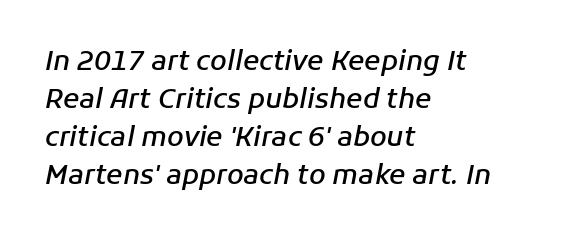
The image shows 27 px text type, italic (leaning right); set left-aligned, normal line spacing (1.41x), normal letter spacing, not underlined.
